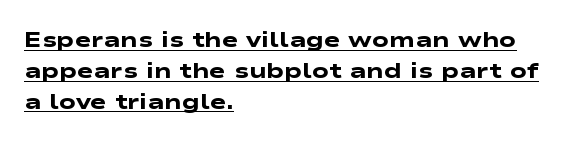
{"bold": "yes", "underline": "yes", "align": "left", "line_spacing": "normal", "line_spacing_ratio": 1.4, "letter_spacing": "normal", "letter_spacing_em": 0.0, "glyph_px": 22}
